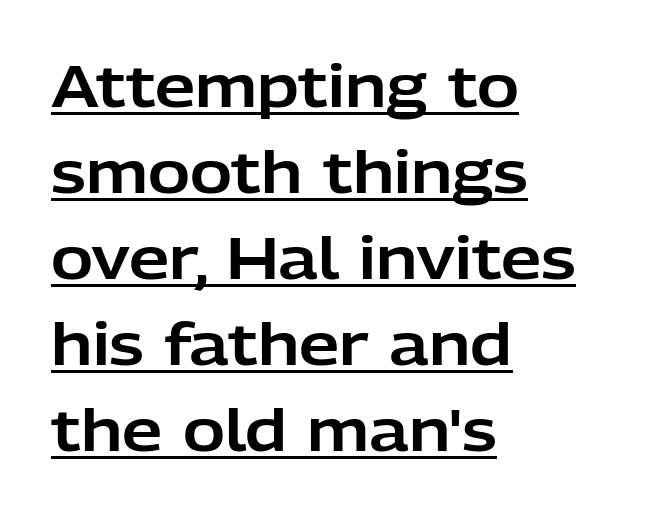
{"serif": "no", "italic": "no", "width": "normal", "stroke_contrast": "low", "x_height": "medium", "monospaced": "no", "underline": "yes", "align": "left", "line_spacing": "normal", "line_spacing_ratio": 1.51, "letter_spacing": "normal", "letter_spacing_em": 0.0, "glyph_px": 57}
